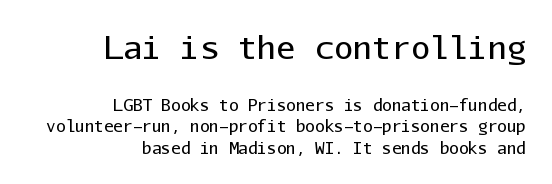
The image shows 32 px regular-weight sans-serif type, upright, monospaced; set right-aligned, normal line spacing (1.33x), normal letter spacing, not underlined; the first (top) block is 2.0x larger; low stroke contrast and a medium x-height.
